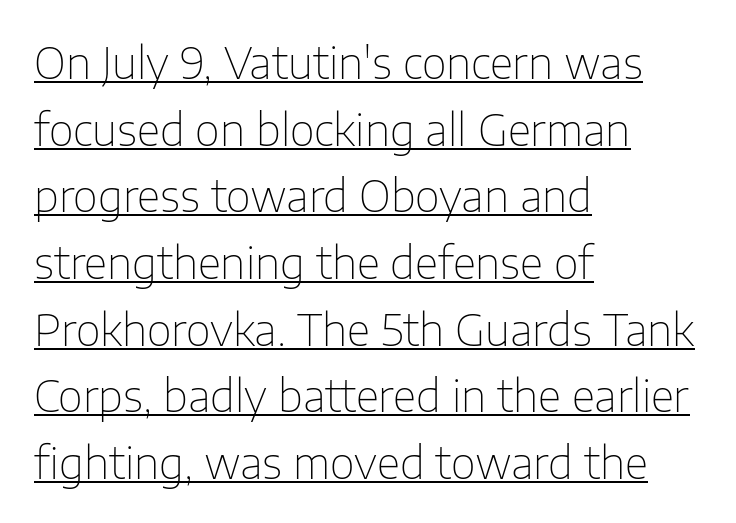
The image shows 43 px thin sans-serif type, upright; set left-aligned, normal line spacing (1.55x), normal letter spacing, underlined; low stroke contrast and a medium x-height.
